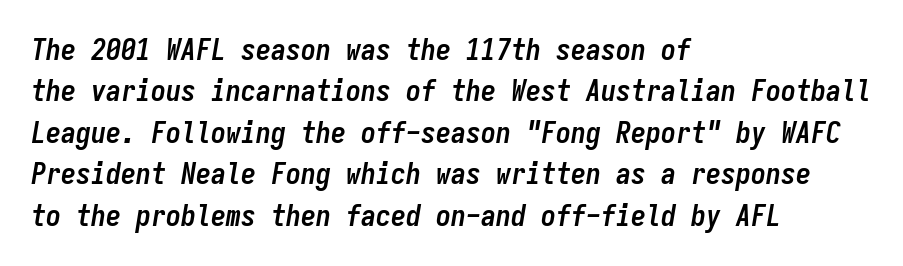
The image shows 30 px semibold, condensed type, italic (leaning right), monospaced; set left-aligned, normal line spacing (1.38x), normal letter spacing, not underlined; low stroke contrast and a medium x-height.
